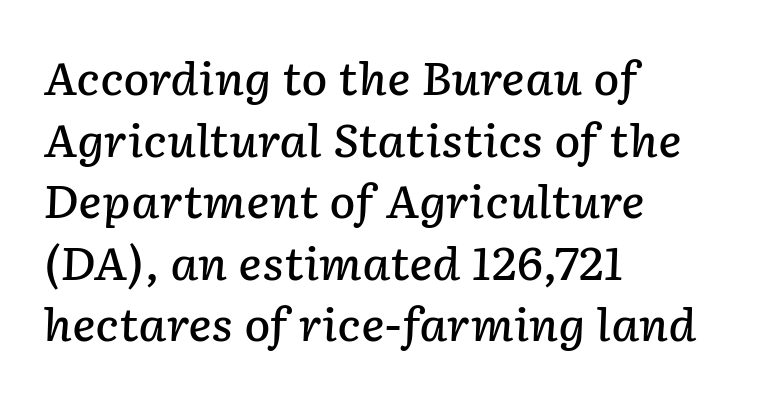
Layout note: lines flush left. Whoever set this chose a conventional vertical rhythm. Caption: standard tracking, unaltered. Plain, unruled lines of type.
